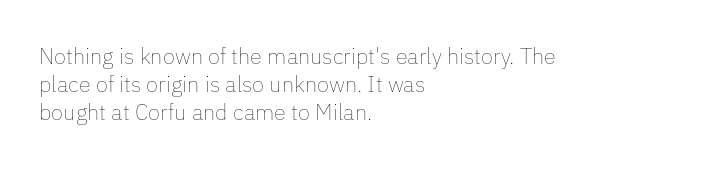
Normally led — the rows are evenly, conventionally spaced. Underlining? Definitely not there. The axis of the letterforms is exactly vertical. The passage is arranged the way most books set body copy — flush left. Default kerning and tracking; the words read as compact shapes.
